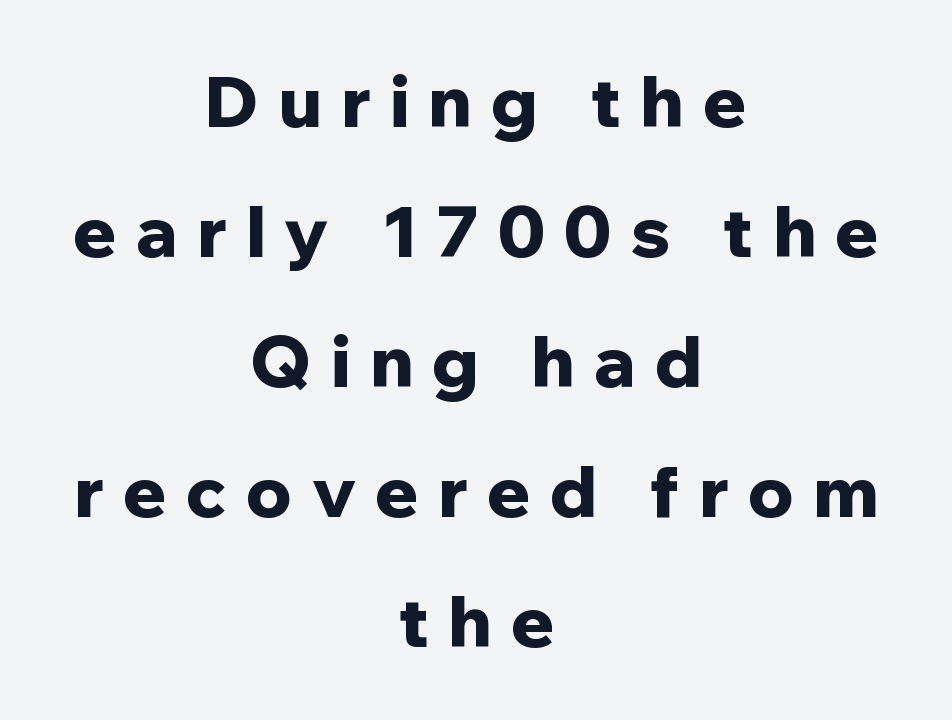
The image shows 71 px bold sans-serif type, upright; set centered, line spacing 1.83x, unusually wide letter spacing (+0.27 em), not underlined; low stroke contrast and a medium x-height.
